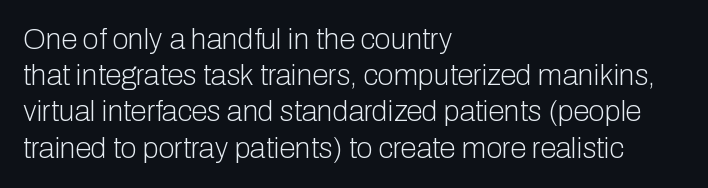
The space beneath each line is pristine and unruled. Between one letter and the next there's only the usual sliver of space. Casual observation: everything's shoved over to the left. Each new line begins a customary step beneath the previous one.
